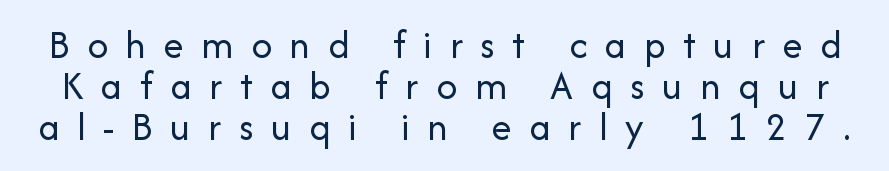
The image shows 41 px regular-weight sans-serif type, upright; set tight line spacing (1.0x), unusually wide letter spacing (+0.43 em), not underlined; low stroke contrast and a medium x-height.
